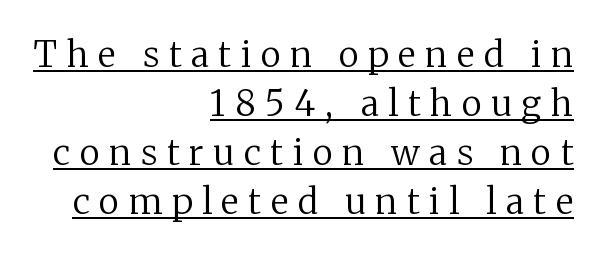
{"serif": "yes", "italic": "no", "bold": "no", "weight": "regular", "width": "normal", "stroke_contrast": "medium", "x_height": "medium", "monospaced": "no", "underline": "yes", "align": "right", "line_spacing": "normal", "line_spacing_ratio": 1.4, "letter_spacing": "wide", "letter_spacing_em": 0.28, "glyph_px": 35}
